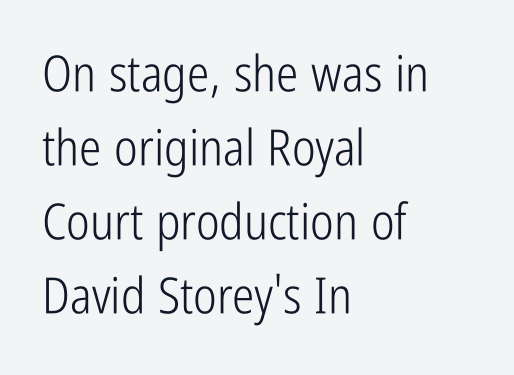
Quick note: underline off. Upright lettering throughout. The rendering anchors every line to the left-hand side. Between one letter and the next there's only the usual sliver of space. Nothing heavy about these letters — not bold at all. What kind of face is this? One without serifs — a sans.
